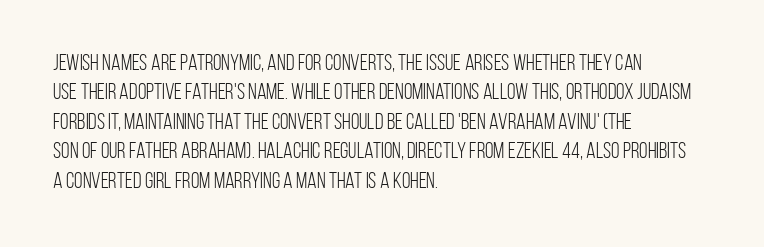
{"italic": "no", "bold": "no", "underline": "no", "align": "left", "line_spacing": "normal", "line_spacing_ratio": 1.34, "letter_spacing": "normal", "letter_spacing_em": 0.0, "glyph_px": 22}
